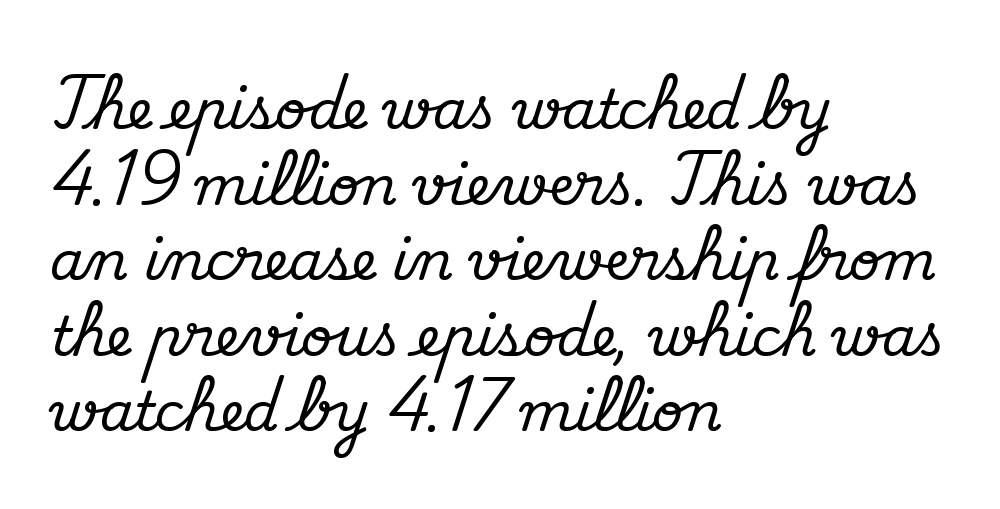
{"serif": "yes", "width": "normal", "stroke_contrast": "medium", "x_height": "small", "monospaced": "no", "underline": "no", "align": "left", "line_spacing": "normal", "line_spacing_ratio": 1.4, "letter_spacing": "normal", "letter_spacing_em": 0.0, "glyph_px": 54}
